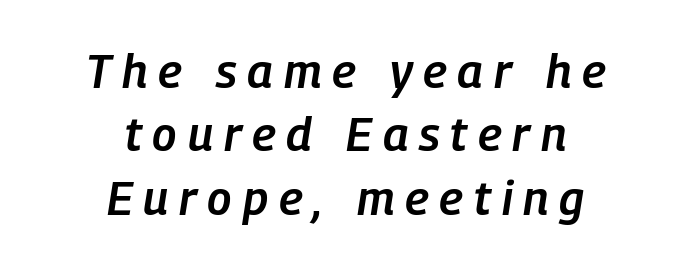
Q: Is the text bold? A: Semi-bold.
Q: Is the text italic (slanted)? A: Yes, it leans right by about 9 degrees.
Q: Is the text underlined? A: No.
Q: How is the paragraph aligned? A: Centered.
Q: Is the spacing between letters normal or unusually wide? A: Unusually wide.
Q: Is the spacing between lines tight, normal or loose? A: Normal.
Q: Width (condensed, normal, or wide)? A: Condensed.
Q: Stroke contrast? A: Low.
Q: x-height? A: Medium.
Q: Monospaced? A: No.
